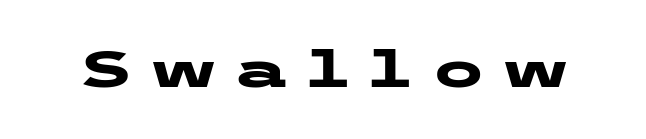
{"serif": "no", "italic": "no", "bold": "yes", "weight": "heavy", "width": "wide", "stroke_contrast": "low", "x_height": "medium", "underline": "no", "letter_spacing": "wide", "letter_spacing_em": 0.35, "glyph_px": 50}
